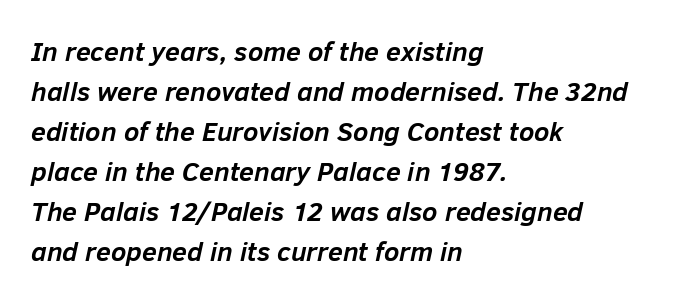
The letters sit at their default tracking, neither squeezed nor spread. Plain, unruled lines of type. Every character sits at an angle, as italics do. Pretty heavy lettering here — definitely bold. Rows of type keep a routine distance in the vertical direction.
